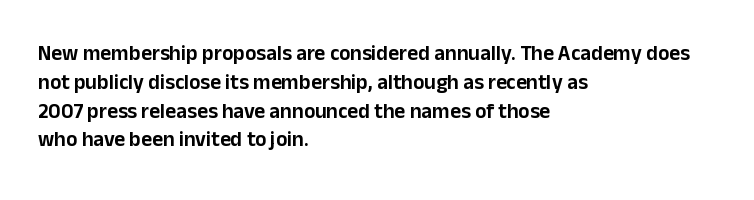
The compositor pushed each line to the left boundary. The strip under each line holds only bare page. When letters stand straight like this, we call the style roman or upright. Letter spacing: default. In terms of leading, this rendering sits right in the middle.
